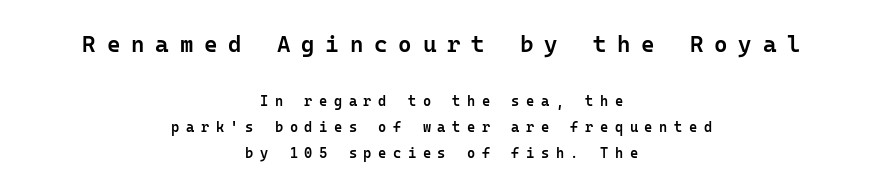
{"italic": "no", "bold": "semi", "underline": "no", "align": "center", "line_spacing_ratio": 1.85, "letter_spacing": "wide", "letter_spacing_em": 0.47, "larger_block": "first", "size_ratio": 1.64, "glyph_px": 23}
